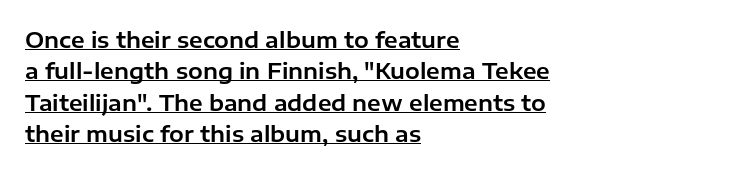
Q: Is the text italic (slanted)? A: No, it is upright.
Q: Is the text underlined? A: Yes.
Q: How is the paragraph aligned? A: Left-aligned.
Q: Is the spacing between letters normal or unusually wide? A: Normal.
Q: Is the spacing between lines tight, normal or loose? A: Normal.
